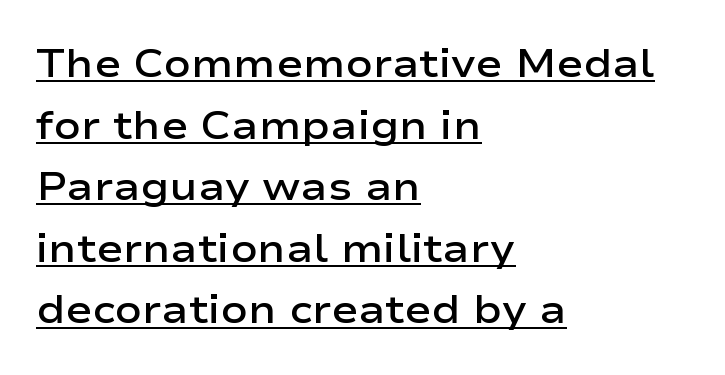
{"serif": "no", "italic": "no", "bold": "semi", "weight": "semibold", "width": "wide", "stroke_contrast": "low", "x_height": "medium", "monospaced": "no", "underline": "yes", "align": "left", "line_spacing": "normal", "line_spacing_ratio": 1.54, "letter_spacing": "normal", "letter_spacing_em": 0.0, "glyph_px": 40}
